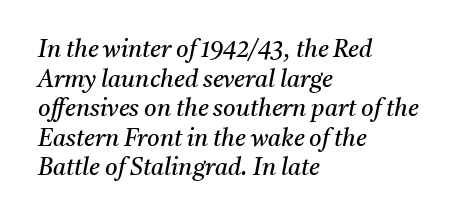
{"italic": "yes", "lean": "right", "slant_degrees": 11, "bold": "no", "underline": "no", "align": "left", "line_spacing_ratio": 1.23, "letter_spacing": "normal", "letter_spacing_em": 0.0, "glyph_px": 24}
